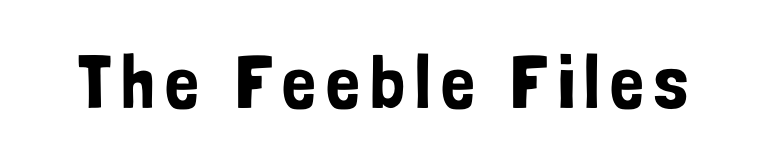
{"serif": "no", "italic": "no", "width": "condensed", "stroke_contrast": "low", "x_height": "medium", "monospaced": "no", "underline": "no", "glyph_px": 75}
